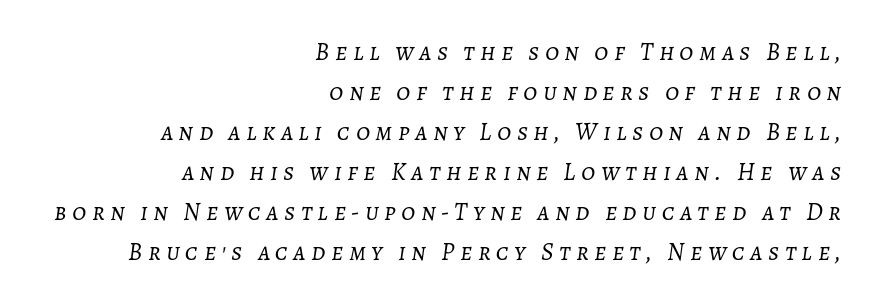
{"italic": "yes", "lean": "right", "slant_degrees": 7, "bold": "no", "underline": "no", "align": "right", "line_spacing": "normal", "line_spacing_ratio": 1.6, "letter_spacing": "wide", "letter_spacing_em": 0.22, "glyph_px": 25}
